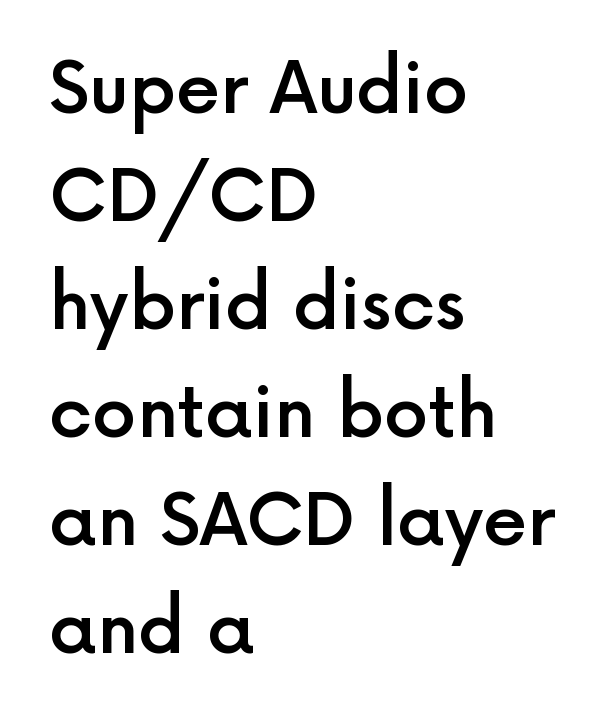
The image shows 71 px semibold sans-serif type, upright; set left-aligned, normal line spacing (1.52x), normal letter spacing, not underlined; a medium x-height.
